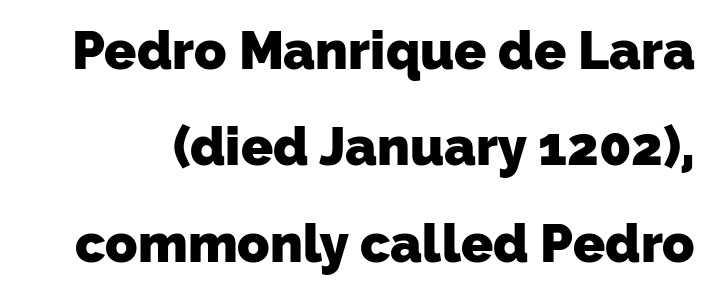
{"serif": "no", "bold": "yes", "weight": "heavy", "width": "normal", "stroke_contrast": "low", "x_height": "medium", "monospaced": "no", "underline": "no", "line_spacing_ratio": 1.82, "letter_spacing": "normal", "letter_spacing_em": 0.0, "glyph_px": 53}
